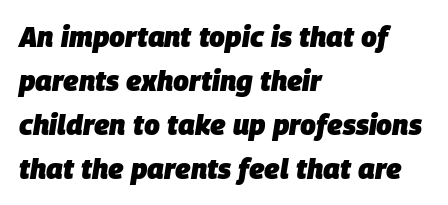
No extra tracking has been applied to these lines. Looking at the ascenders, they clearly lean. Normally led — the rows are evenly, conventionally spaced. A dark, heavy texture on the line: the type is bold. Descender tails drop into unmarked territory. Does the copy run flush right? No — it runs flush left.
